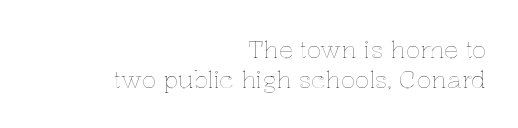
The ragged edge is on the left, which tells us the setting is flush right. The foot of each line stays bare and open. Characters follow at the spacing the type designer built in. When letters stand straight like this, we call the style roman or upright. The leading is moderate, giving the passage an even texture.
